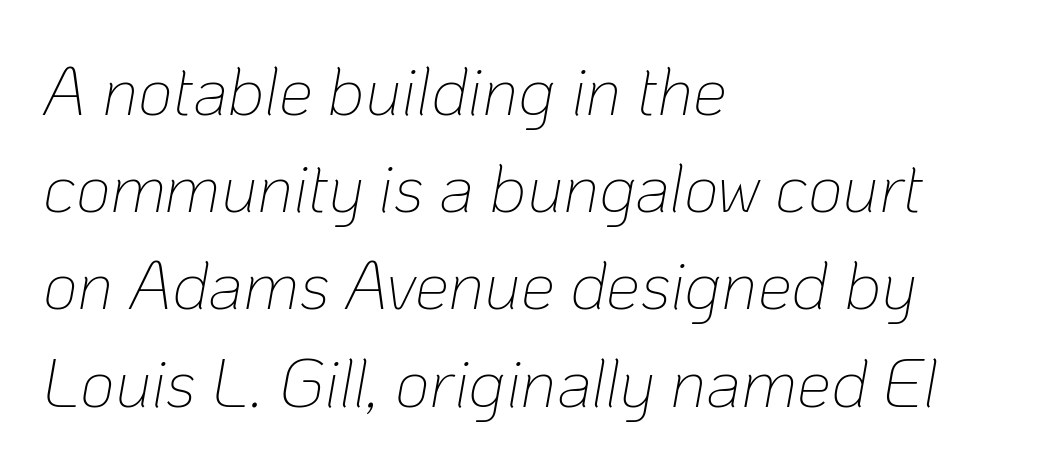
Q: Is the text bold? A: No.
Q: Is the text italic (slanted)? A: Yes, it leans right by about 10 degrees.
Q: Is the text underlined? A: No.
Q: How is the paragraph aligned? A: Left-aligned.
Q: Is the spacing between letters normal or unusually wide? A: Normal.
Q: Is the spacing between lines tight, normal or loose? A: Normal.
Q: Width (condensed, normal, or wide)? A: Normal.
Q: Stroke contrast? A: Low.
Q: x-height? A: Medium.
Q: Monospaced? A: No.
